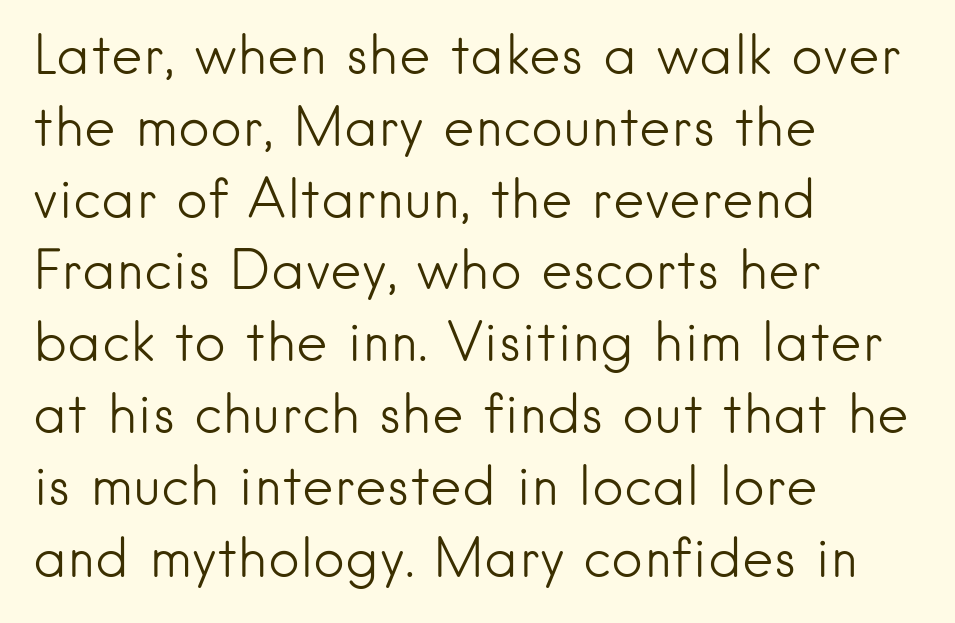
The image shows 54 px light sans-serif type, upright; set left-aligned, normal line spacing (1.33x), normal letter spacing, not underlined; low stroke contrast and a small x-height.
